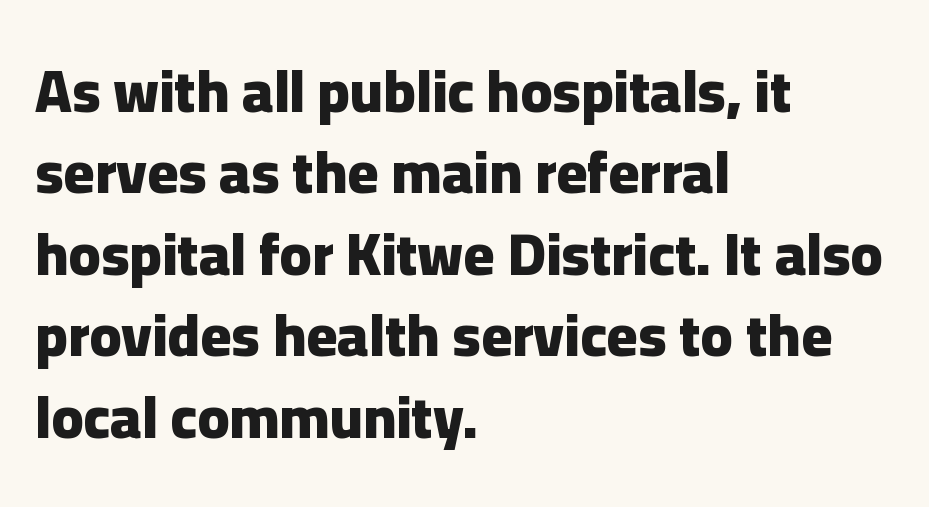
{"serif": "no", "italic": "no", "bold": "yes", "weight": "heavy", "width": "normal", "stroke_contrast": "low", "x_height": "medium", "monospaced": "no", "underline": "no", "align": "left", "line_spacing": "normal", "line_spacing_ratio": 1.38, "letter_spacing": "normal", "letter_spacing_em": 0.0, "glyph_px": 59}
